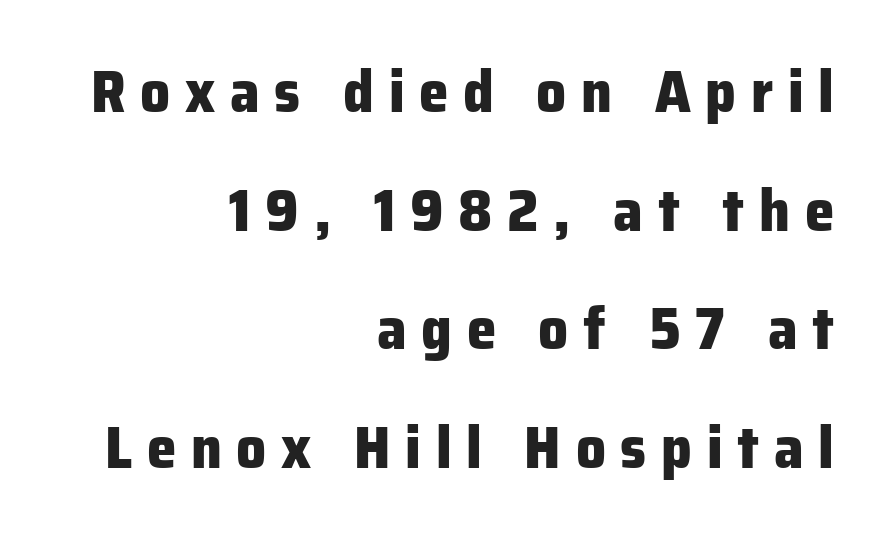
{"serif": "no", "italic": "no", "bold": "yes", "weight": "heavy", "width": "normal", "stroke_contrast": "low", "x_height": "medium", "monospaced": "no", "underline": "no", "align": "right", "line_spacing": "loose", "line_spacing_ratio": 2.01, "letter_spacing": "wide", "letter_spacing_em": 0.25, "glyph_px": 59}
